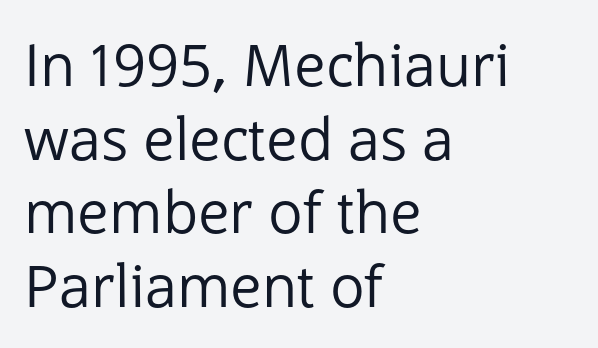
The image shows 58 px regular-weight sans-serif type, upright; set left-aligned, normal line spacing (1.27x), normal letter spacing, not underlined; low stroke contrast and a medium x-height.
